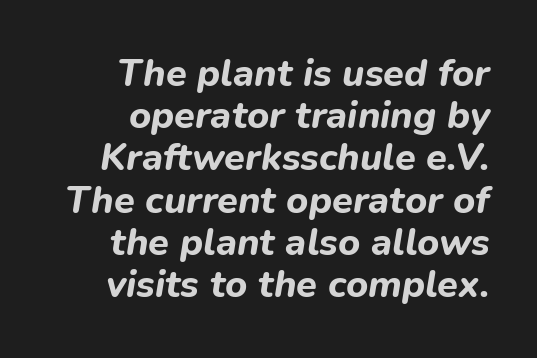
Q: Is the text bold? A: Yes.
Q: Is the text italic (slanted)? A: Yes, it leans right by about 9 degrees.
Q: Is the text underlined? A: No.
Q: How is the paragraph aligned? A: Right-aligned.
Q: Is the spacing between letters normal or unusually wide? A: Normal.
Q: Is the spacing between lines tight, normal or loose? A: Tight.
Q: Width (condensed, normal, or wide)? A: Normal.
Q: Stroke contrast? A: Low.
Q: x-height? A: Medium.
Q: Monospaced? A: No.
